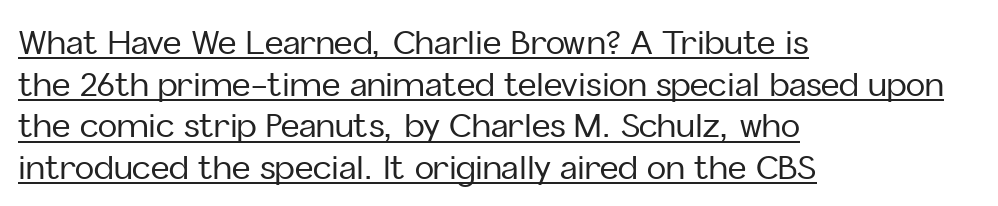
{"serif": "no", "italic": "no", "width": "normal", "stroke_contrast": "low", "x_height": "medium", "monospaced": "no", "underline": "yes", "align": "left", "line_spacing": "normal", "line_spacing_ratio": 1.3, "letter_spacing": "normal", "letter_spacing_em": 0.0, "glyph_px": 32}
